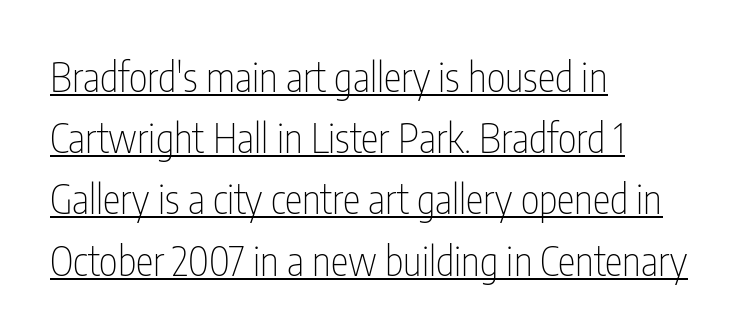
These characters rest on top of a visible drawn line. Look at the tracking — it's just the regular setting, nothing added. The type family on display is of the sans-serif kind. No italicization has been applied; the sample stays upright. The characters are drawn with everyday or finer stroke widths.
